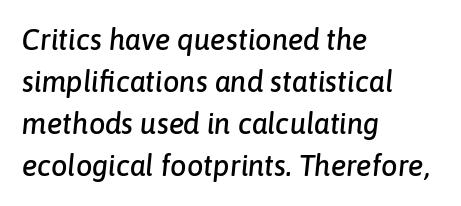
The image shows 29 px text type, italic (leaning right); set left-aligned, normal line spacing (1.45x), normal letter spacing, not underlined; low stroke contrast and a medium x-height.
